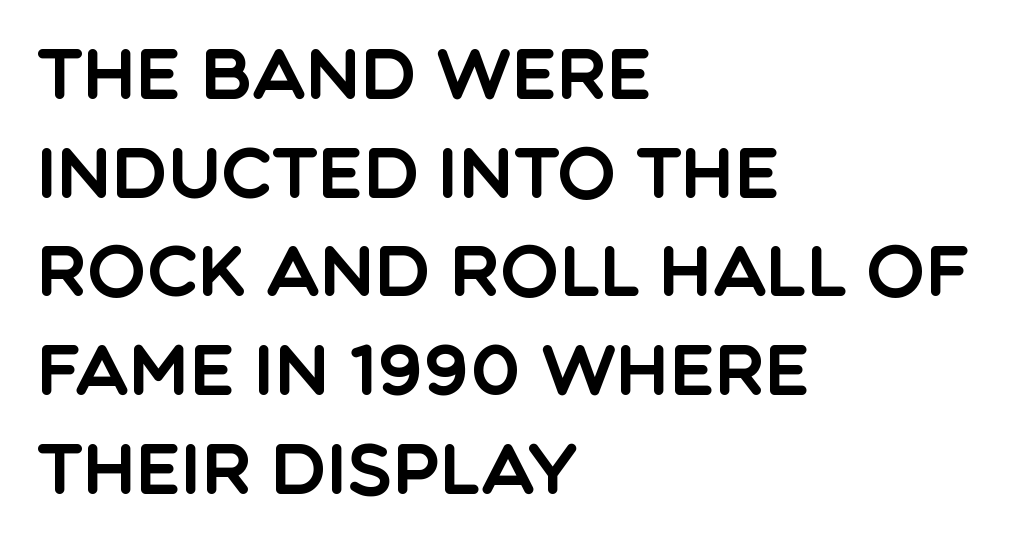
{"serif": "no", "italic": "no", "width": "normal", "x_height": "large", "monospaced": "no", "underline": "no", "align": "left", "line_spacing": "normal", "line_spacing_ratio": 1.41, "letter_spacing": "normal", "letter_spacing_em": 0.0, "glyph_px": 70}
